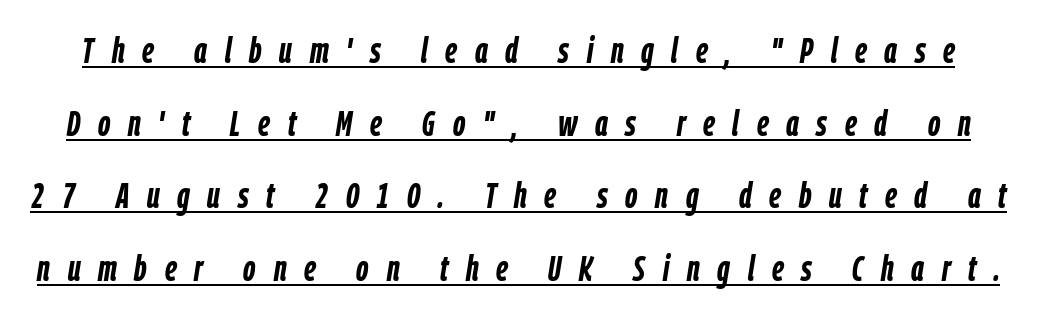
{"italic": "yes", "lean": "right", "slant_degrees": 9, "bold": "yes", "weight": "semibold", "width": "condensed", "stroke_contrast": "low", "x_height": "medium", "monospaced": "no", "underline": "yes", "line_spacing": "loose", "line_spacing_ratio": 2.02, "letter_spacing": "wide", "letter_spacing_em": 0.49, "glyph_px": 36}
